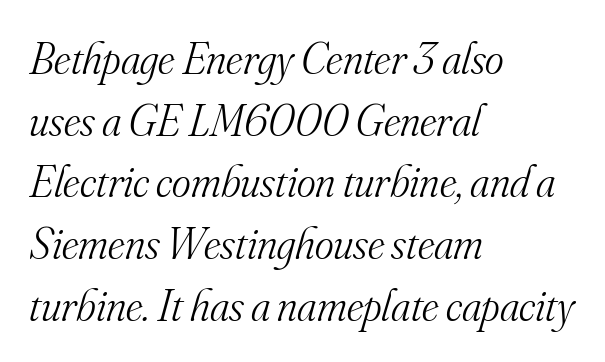
Horizontal bands of white between lines are of average thickness. Letter spacing: default. Varying glyph widths throughout — classic text-font behaviour. Looking at the ascenders, they clearly lean.
